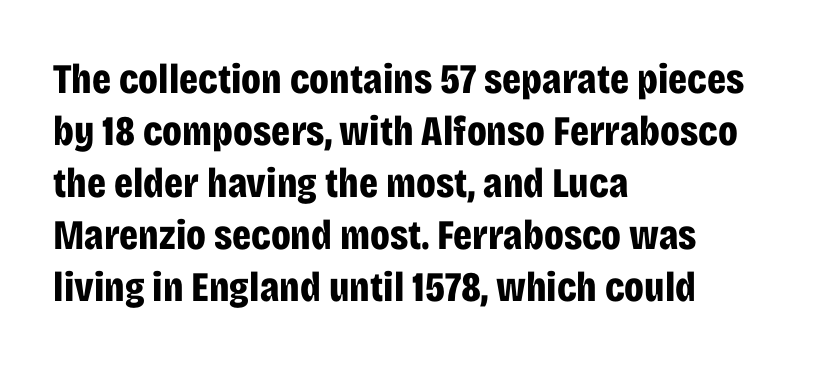
Q: Is the text bold? A: Yes.
Q: Is the text italic (slanted)? A: No, it is upright.
Q: Is the typeface a serif or a sans-serif typeface? A: Sans-serif.
Q: Is the text underlined? A: No.
Q: How is the paragraph aligned? A: Left-aligned.
Q: Is the spacing between letters normal or unusually wide? A: Normal.
Q: Width (condensed, normal, or wide)? A: Condensed.
Q: Stroke contrast? A: Low.
Q: x-height? A: Large.
Q: Monospaced? A: No.
